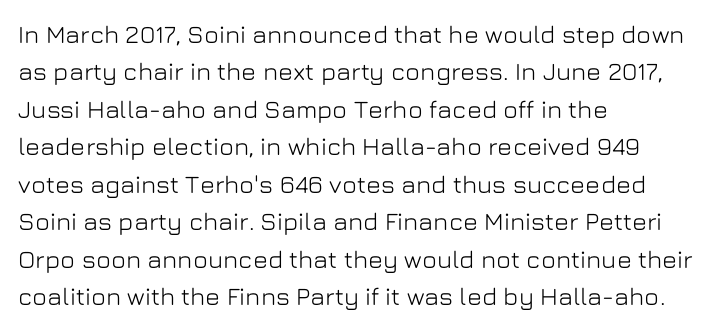
The rendering anchors every line to the left-hand side. The vertical gap from one line to the next is medium. The letterforms sit shoulder to shoulder at normal distance. Lines of text with bare space underneath. This is roman type, the default non-slanted kind.
